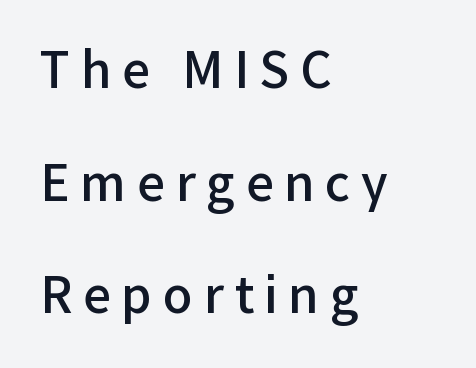
The image shows 49 px semibold sans-serif type, upright; set left-aligned, loose line spacing (2.3x), unusually wide letter spacing (+0.22 em), not underlined; low stroke contrast and a medium x-height.
